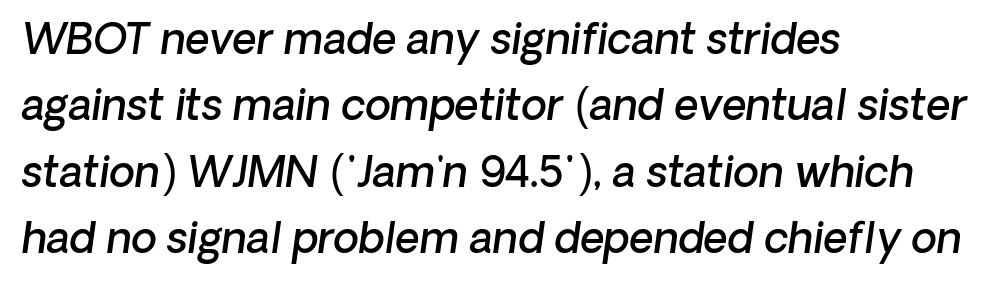
The image shows 42 px semibold type, italic (leaning right); set left-aligned, normal line spacing (1.58x), normal letter spacing, not underlined; low stroke contrast and a medium x-height.
